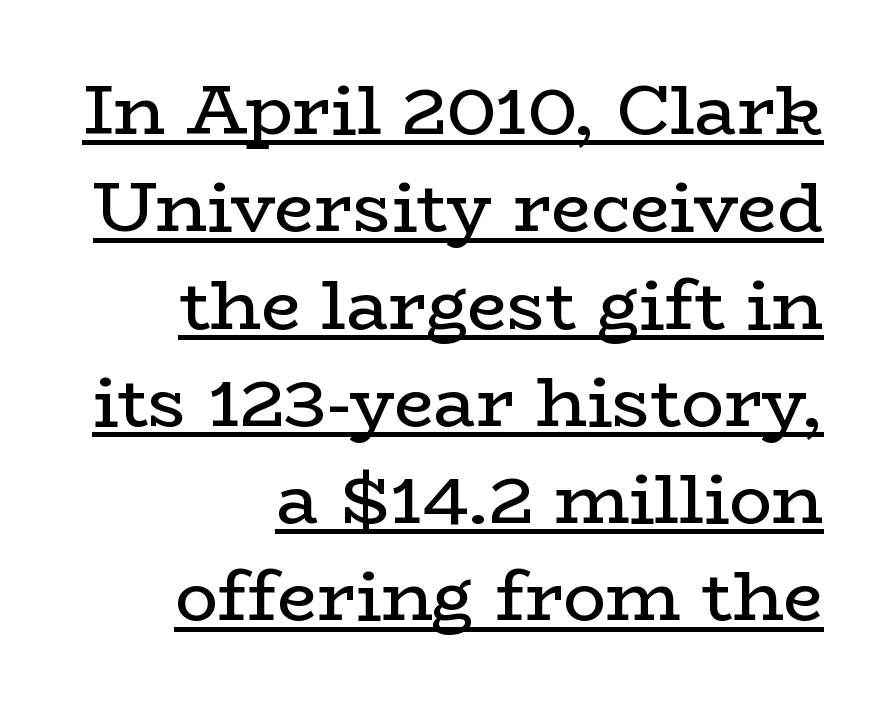
{"serif": "yes", "italic": "no", "bold": "no", "weight": "regular", "width": "wide", "stroke_contrast": "low", "x_height": "medium", "monospaced": "no", "underline": "yes", "align": "right", "line_spacing": "normal", "line_spacing_ratio": 1.37, "letter_spacing": "normal", "letter_spacing_em": 0.0, "glyph_px": 71}
